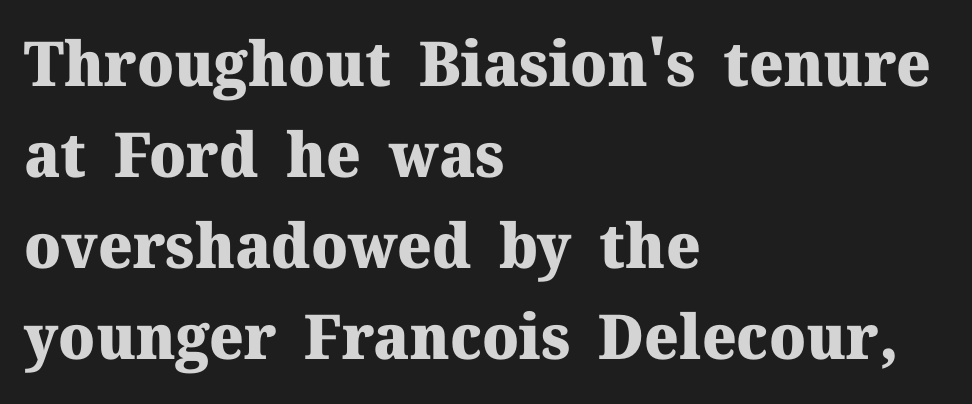
{"serif": "yes", "italic": "no", "bold": "yes", "weight": "heavy", "width": "normal", "stroke_contrast": "medium", "x_height": "medium", "monospaced": "no", "underline": "no", "align": "left", "line_spacing": "normal", "line_spacing_ratio": 1.47, "letter_spacing": "normal", "letter_spacing_em": 0.0, "glyph_px": 62}
